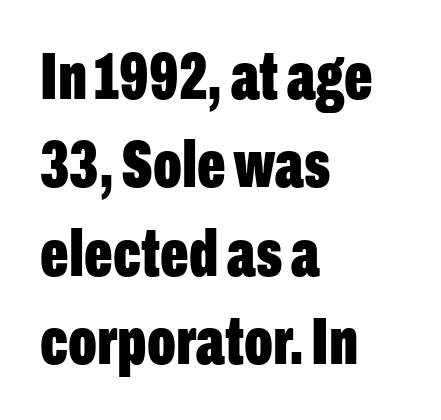
{"serif": "no", "italic": "no", "bold": "yes", "weight": "bold", "width": "condensed", "stroke_contrast": "low", "x_height": "medium", "monospaced": "no", "underline": "no", "align": "left", "line_spacing": "normal", "line_spacing_ratio": 1.32, "letter_spacing": "normal", "letter_spacing_em": 0.0, "glyph_px": 67}
